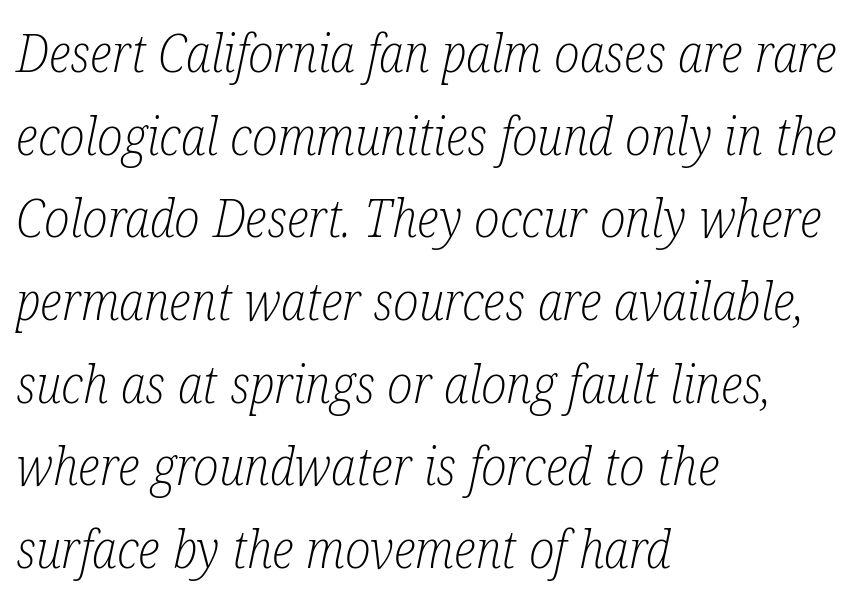
{"serif": "yes", "italic": "yes", "lean": "right", "slant_degrees": 12, "bold": "no", "weight": "light", "width": "condensed", "stroke_contrast": "low", "x_height": "medium", "monospaced": "no", "underline": "no", "align": "left", "line_spacing": "normal", "line_spacing_ratio": 1.59, "letter_spacing": "normal", "letter_spacing_em": 0.0, "glyph_px": 52}
